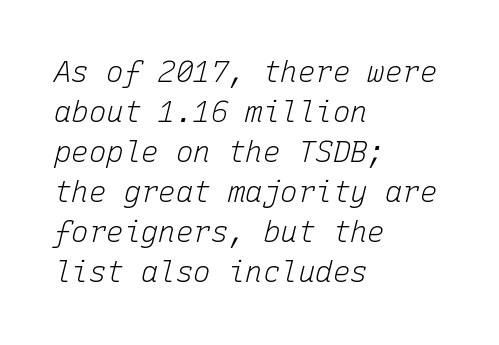
Q: Is the text bold? A: No.
Q: Is the text italic (slanted)? A: Yes, it leans right by about 15 degrees.
Q: Is the text underlined? A: No.
Q: How is the paragraph aligned? A: Left-aligned.
Q: Is the spacing between letters normal or unusually wide? A: Normal.
Q: Is the spacing between lines tight, normal or loose? A: Normal.
Q: Width (condensed, normal, or wide)? A: Normal.
Q: Stroke contrast? A: Low.
Q: x-height? A: Medium.
Q: Monospaced? A: Yes.
